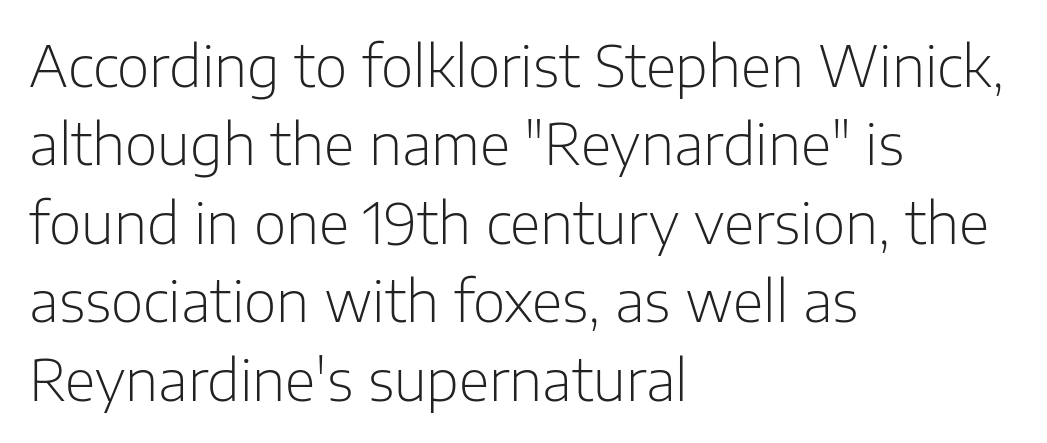
I'd call this a sans setting — the letters go barefoot. Nothing heavy about these letters — not bold at all. Spacing verdict: proportional, widths tailored to each character. Designer's note — italics off, roman on. The ragged edge is on the right, which tells us the setting is flush left. The gaps between neighbouring characters are ordinary and unremarkable.
